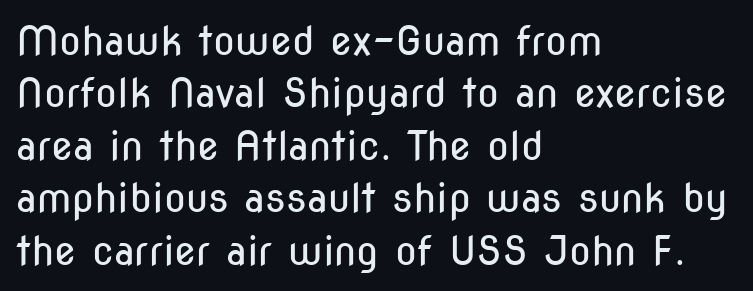
Q: Is the text bold? A: No.
Q: Is the text italic (slanted)? A: No, it is upright.
Q: Is the typeface a serif or a sans-serif typeface? A: Sans-serif.
Q: Is the text underlined? A: No.
Q: How is the paragraph aligned? A: Left-aligned.
Q: Is the spacing between letters normal or unusually wide? A: Normal.
Q: Is the spacing between lines tight, normal or loose? A: Normal.
Q: Width (condensed, normal, or wide)? A: Condensed.
Q: Stroke contrast? A: Low.
Q: x-height? A: Medium.
Q: Monospaced? A: No.
